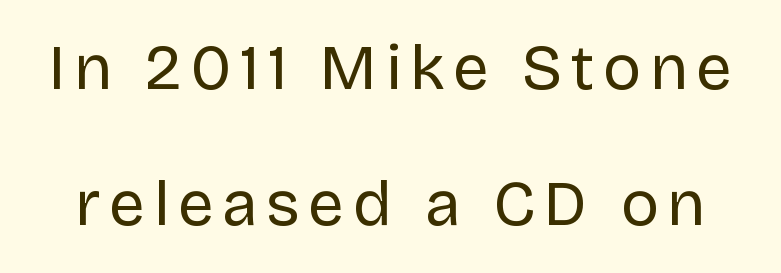
The area under the type is left untouched. Nothing sits at the stroke ends, so this counts as sans-serif. Summary of weight: not heavy and not bold. This sample has the flowing, uneven cadence of proportional lettering. A typesetter would mark this as roman, not italic. Baseline-to-baseline distance is far greater than the letter height.
